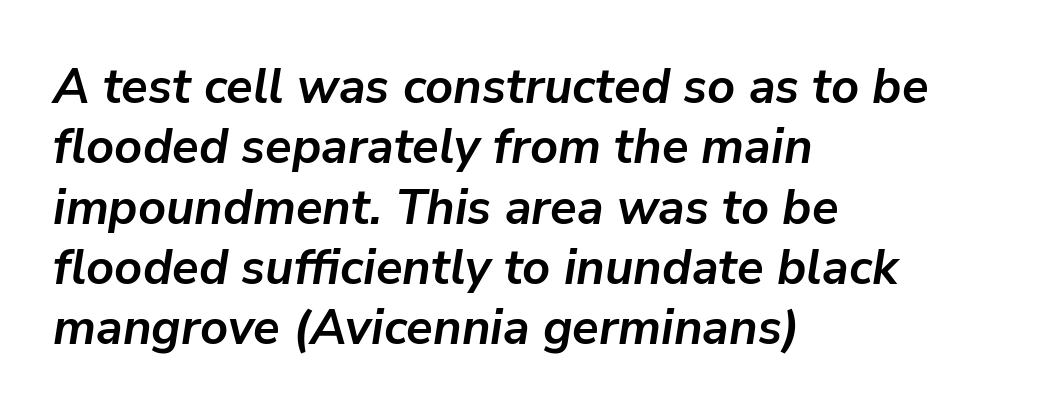
{"italic": "yes", "lean": "right", "slant_degrees": 9, "bold": "yes", "weight": "semibold", "width": "normal", "stroke_contrast": "low", "x_height": "medium", "monospaced": "no", "underline": "no", "align": "left", "line_spacing_ratio": 1.23, "letter_spacing": "normal", "letter_spacing_em": 0.0, "glyph_px": 49}
